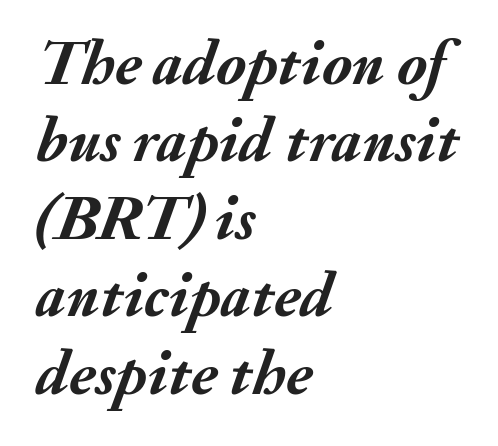
Q: Is the text bold? A: Yes.
Q: Is the text italic (slanted)? A: Yes, it leans right by about 20 degrees.
Q: Is the text underlined? A: No.
Q: How is the paragraph aligned? A: Left-aligned.
Q: Is the spacing between letters normal or unusually wide? A: Normal.
Q: Width (condensed, normal, or wide)? A: Normal.
Q: Stroke contrast? A: Medium.
Q: x-height? A: Small.
Q: Monospaced? A: No.
